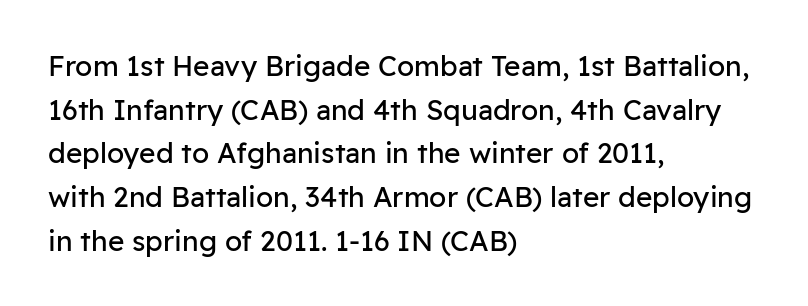
The image shows 28 px regular-weight sans-serif type, upright; set left-aligned, normal line spacing (1.56x), normal letter spacing, not underlined; low stroke contrast and a medium x-height.
